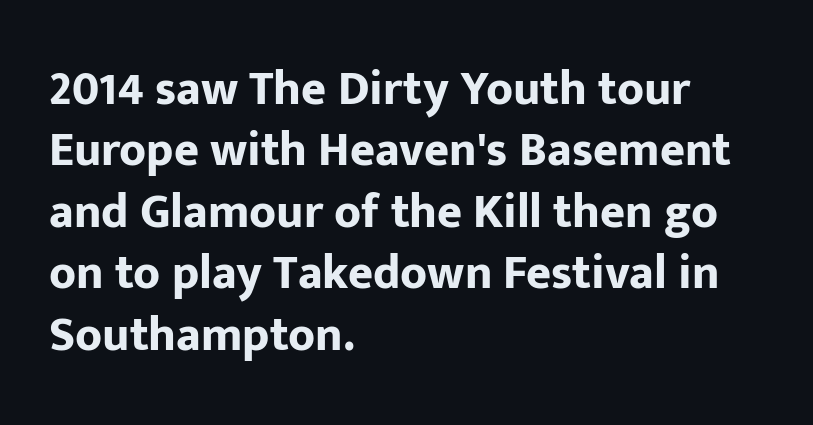
{"serif": "no", "italic": "no", "bold": "yes", "weight": "bold", "width": "normal", "stroke_contrast": "low", "x_height": "medium", "monospaced": "no", "underline": "no", "align": "left", "line_spacing": "normal", "line_spacing_ratio": 1.28, "letter_spacing": "normal", "letter_spacing_em": 0.0, "glyph_px": 48}
